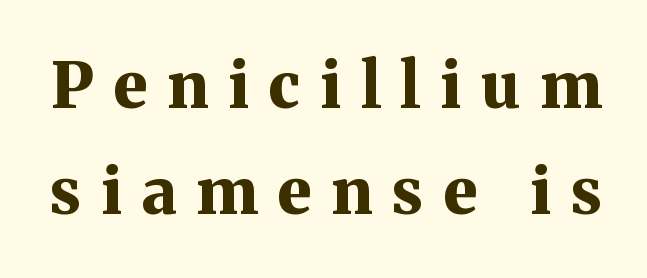
Check where the strokes stop: tiny serifs finish them off. The typography opts for an upright posture over an oblique one. If you measured baseline to baseline, you'd find a middling distance. This rendering widens character spacing well past its baseline value. The letters are bold, with thick, heavy strokes. Do the characters align in a grid? No, the font is proportional.
